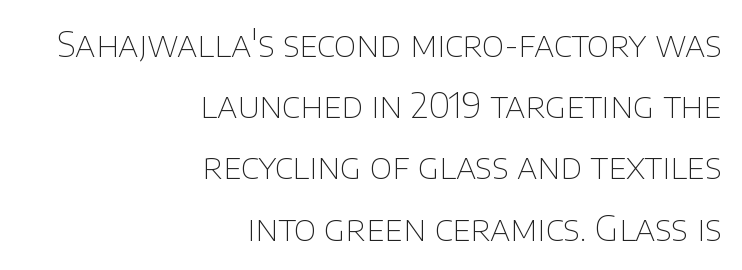
Q: Is the text bold? A: No.
Q: Is the text italic (slanted)? A: No, it is upright.
Q: Is the typeface a serif or a sans-serif typeface? A: Sans-serif.
Q: Is the text underlined? A: No.
Q: How is the paragraph aligned? A: Right-aligned.
Q: Is the spacing between letters normal or unusually wide? A: Normal.
Q: Width (condensed, normal, or wide)? A: Normal.
Q: Stroke contrast? A: Low.
Q: x-height? A: Large.
Q: Monospaced? A: No.
